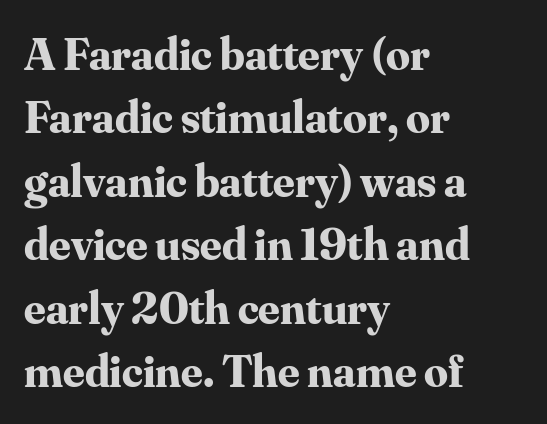
All the whitespace from short lines collects on the right. Leading: standard. Default kerning and tracking; the words read as compact shapes. Words float on clear page, feet unadorned.
